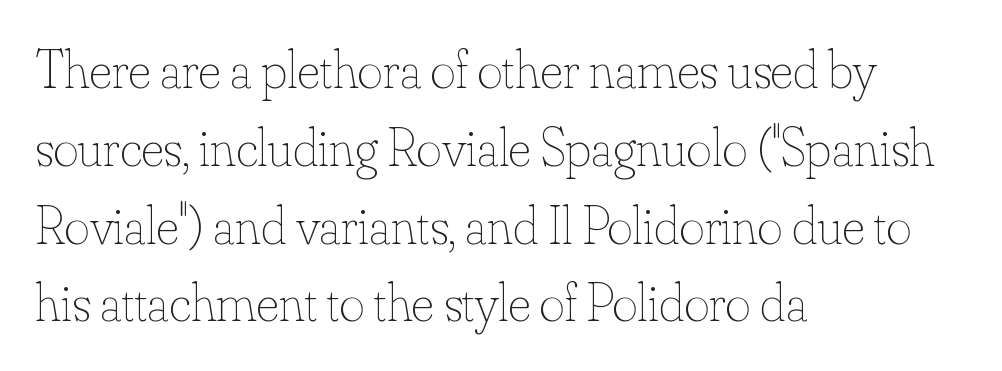
{"italic": "no", "bold": "no", "weight": "thin", "width": "normal", "stroke_contrast": "low", "x_height": "small", "monospaced": "no", "underline": "no", "align": "left", "line_spacing": "normal", "line_spacing_ratio": 1.44, "letter_spacing": "normal", "letter_spacing_em": 0.0, "glyph_px": 54}
